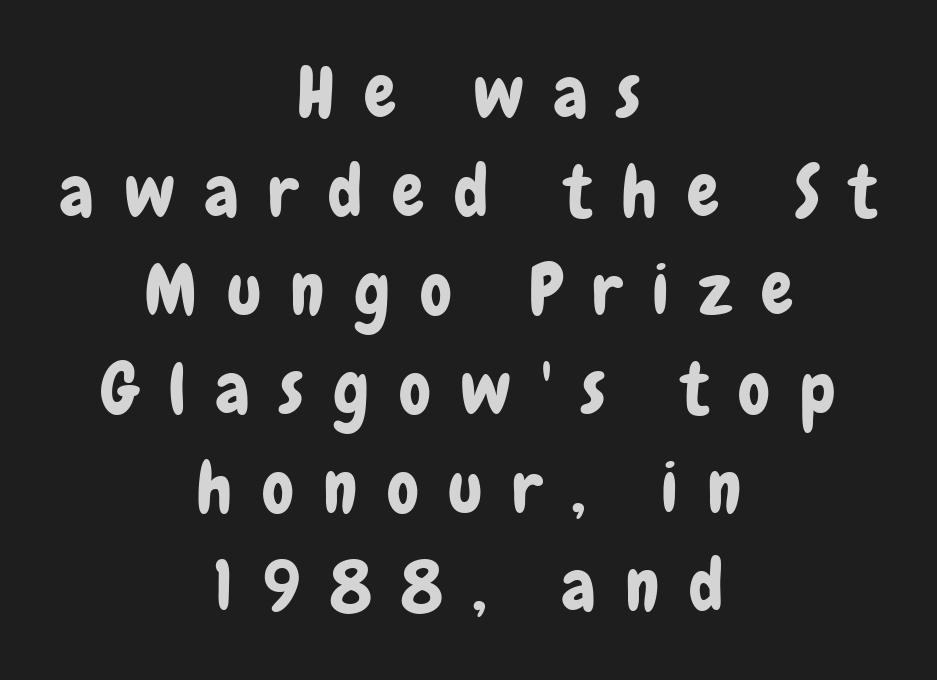
Q: Is the text italic (slanted)? A: No, it is upright.
Q: Is the typeface a serif or a sans-serif typeface? A: Sans-serif.
Q: Is the text underlined? A: No.
Q: How is the paragraph aligned? A: Centered.
Q: Is the spacing between letters normal or unusually wide? A: Unusually wide.
Q: Is the spacing between lines tight, normal or loose? A: Normal.
Q: Width (condensed, normal, or wide)? A: Condensed.
Q: Stroke contrast? A: Low.
Q: x-height? A: Medium.
Q: Monospaced? A: No.
